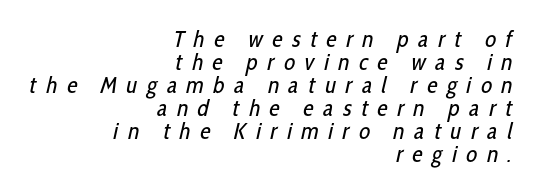
Q: Is the text bold? A: No.
Q: Is the text underlined? A: No.
Q: How is the paragraph aligned? A: Right-aligned.
Q: Is the spacing between letters normal or unusually wide? A: Unusually wide.
Q: Is the spacing between lines tight, normal or loose? A: Tight.
